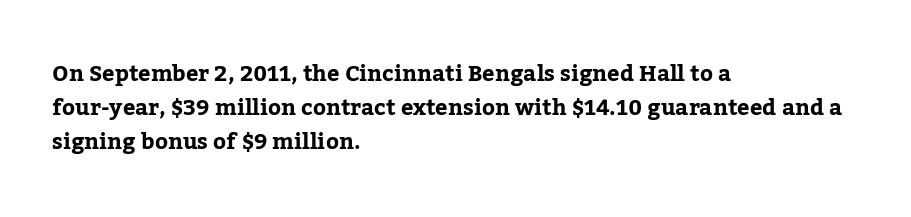
Q: Is the text italic (slanted)? A: No, it is upright.
Q: Is the text underlined? A: No.
Q: How is the paragraph aligned? A: Left-aligned.
Q: Is the spacing between letters normal or unusually wide? A: Normal.
Q: Is the spacing between lines tight, normal or loose? A: Normal.
